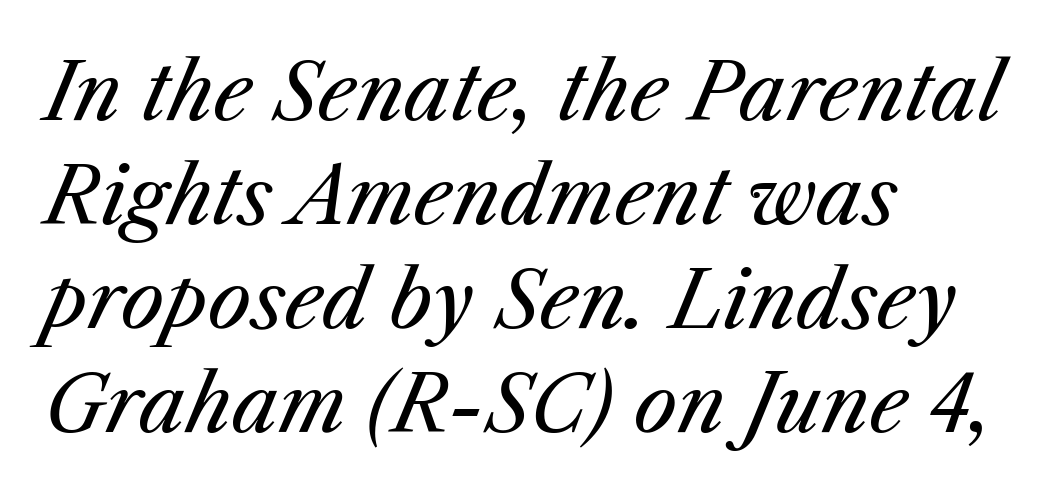
{"italic": "yes", "lean": "right", "slant_degrees": 25, "bold": "no", "weight": "regular", "width": "normal", "stroke_contrast": "medium", "x_height": "medium", "monospaced": "no", "underline": "no", "align": "left", "line_spacing": "normal", "line_spacing_ratio": 1.35, "letter_spacing": "normal", "letter_spacing_em": 0.0, "glyph_px": 77}
